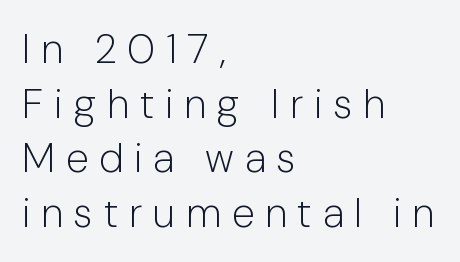
The image shows 41 px light sans-serif type, upright; set left-aligned, normal line spacing (1.33x), unusually wide letter spacing (+0.26 em), not underlined; low stroke contrast and a medium x-height.
